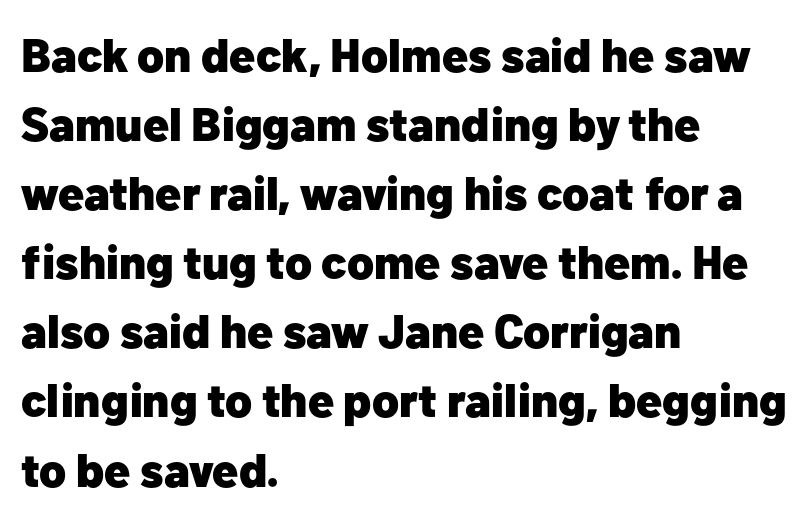
Q: Is the text bold? A: Yes.
Q: Is the text italic (slanted)? A: No, it is upright.
Q: Is the typeface a serif or a sans-serif typeface? A: Sans-serif.
Q: Is the text underlined? A: No.
Q: How is the paragraph aligned? A: Left-aligned.
Q: Is the spacing between letters normal or unusually wide? A: Normal.
Q: Is the spacing between lines tight, normal or loose? A: Normal.
Q: Width (condensed, normal, or wide)? A: Normal.
Q: Stroke contrast? A: Low.
Q: x-height? A: Medium.
Q: Monospaced? A: No.
